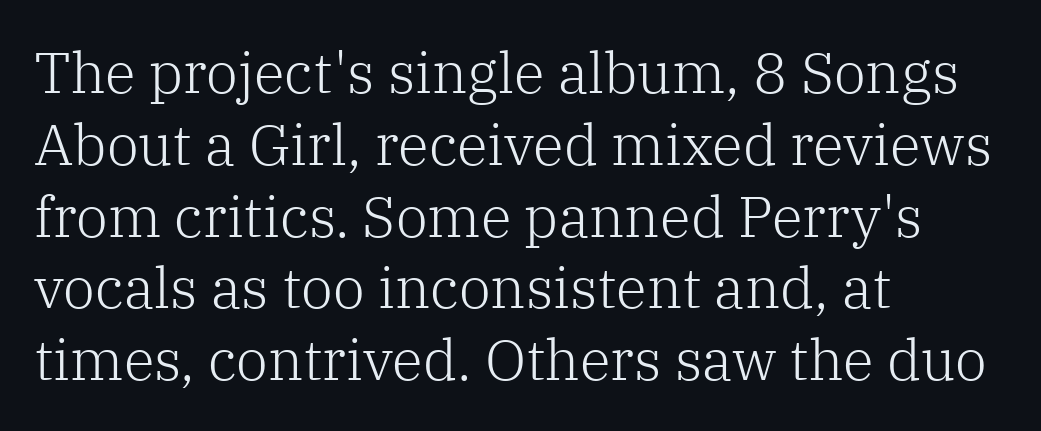
Is this a fixed-width face? No — the glyphs have proportional, varying widths. A typesetter would call this zero additional tracking. Bare-footed words on every line. The type family on display is of the serif kind. Short and long lines alike share a common starting point at left. Nothing heavy about these letters — not bold at all.
